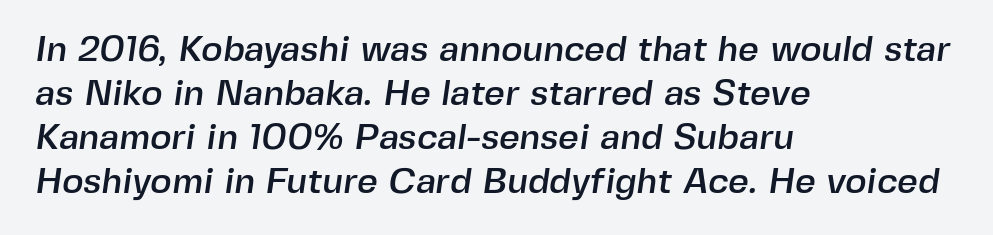
Type style note: lacks serifs. The gap between lines stays unmarked. The passage shown has conventional tracking throughout. Is this a fixed-width face? No — the glyphs have proportional, varying widths. Alignment: flush left.
